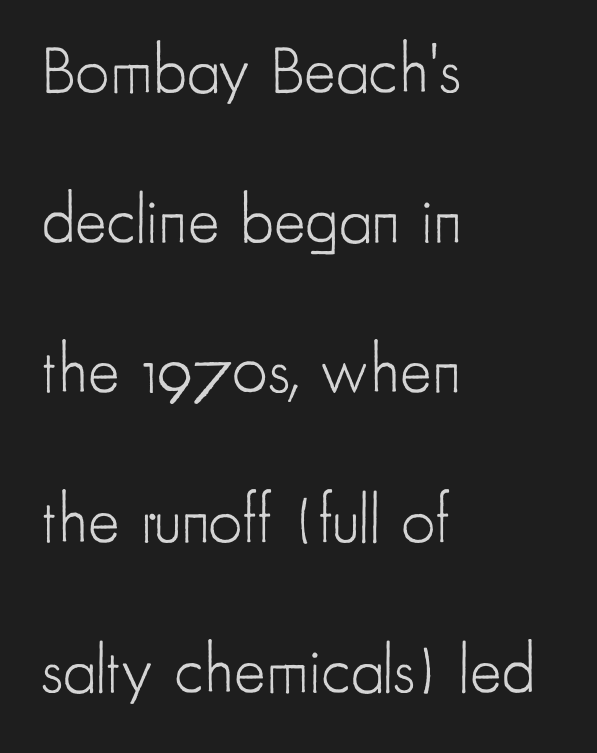
Compared with typical paragraphs, the rows here are farther apart. Characters follow at the spacing the type designer built in. When letters stand straight like this, we call the style roman or upright. This is not heavy type; no bold has been used. This sample has the flowing, uneven cadence of proportional lettering. Honestly, there is no underline to notice here at all.
